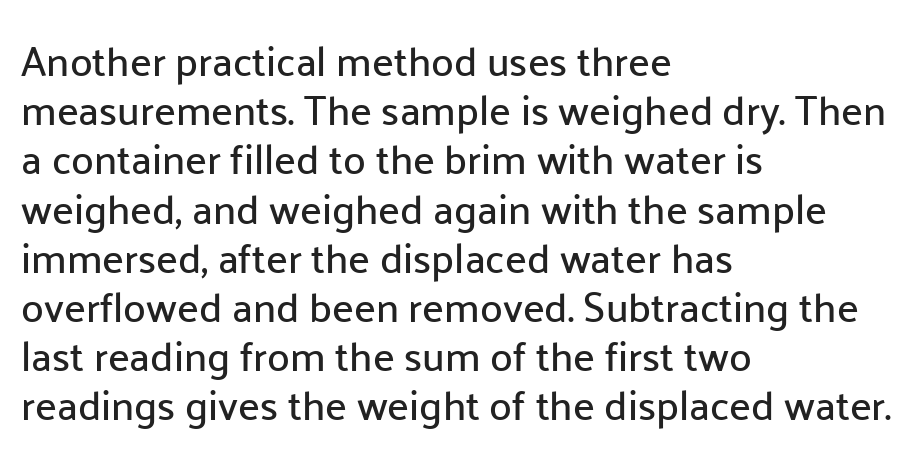
{"serif": "no", "italic": "no", "width": "normal", "stroke_contrast": "low", "x_height": "medium", "monospaced": "no", "underline": "no", "align": "left", "line_spacing_ratio": 1.2, "letter_spacing": "normal", "letter_spacing_em": 0.0, "glyph_px": 41}
